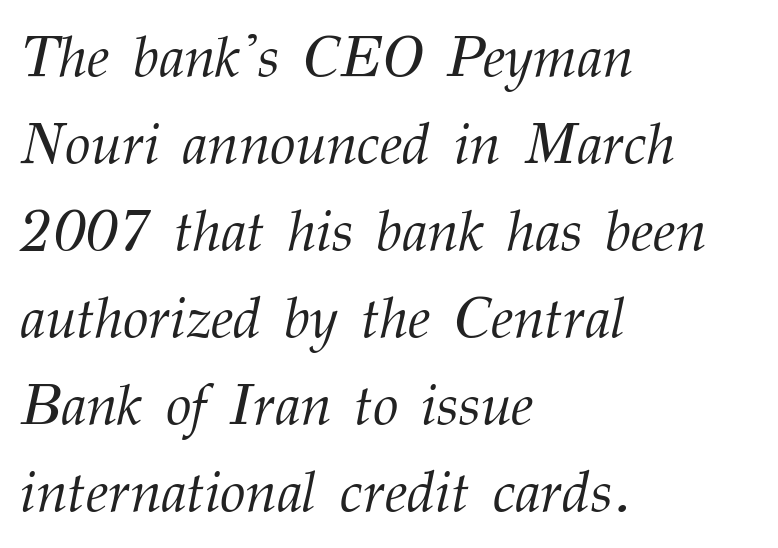
Q: Is the text bold? A: No.
Q: Is the text italic (slanted)? A: Yes, it leans right by about 12 degrees.
Q: Is the typeface a serif or a sans-serif typeface? A: Serif.
Q: Is the text underlined? A: No.
Q: How is the paragraph aligned? A: Left-aligned.
Q: Is the spacing between letters normal or unusually wide? A: Normal.
Q: Is the spacing between lines tight, normal or loose? A: Normal.
Q: Width (condensed, normal, or wide)? A: Normal.
Q: Stroke contrast? A: Medium.
Q: x-height? A: Medium.
Q: Monospaced? A: No.
